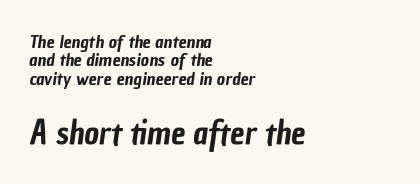
{"serif": "no", "width": "condensed", "stroke_contrast": "low", "x_height": "medium", "monospaced": "no", "underline": "no", "align": "left", "line_spacing": "tight", "line_spacing_ratio": 1.02, "letter_spacing": "normal", "letter_spacing_em": 0.0, "larger_block": "second", "size_ratio": 1.78, "glyph_px": 32}
